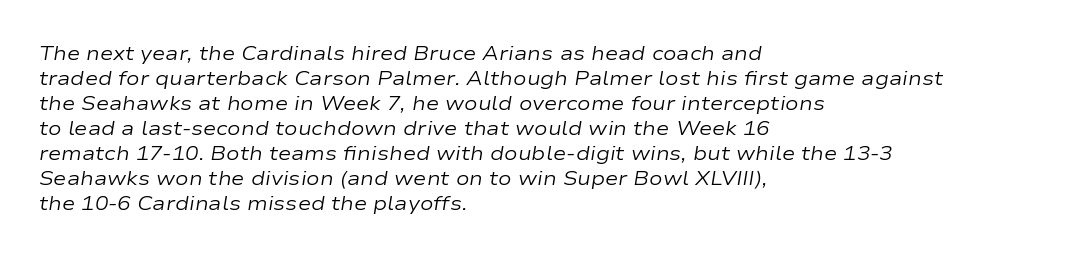
The image shows 20 px text type, italic (leaning right); set left-aligned, normal line spacing (1.25x), normal letter spacing, not underlined.
